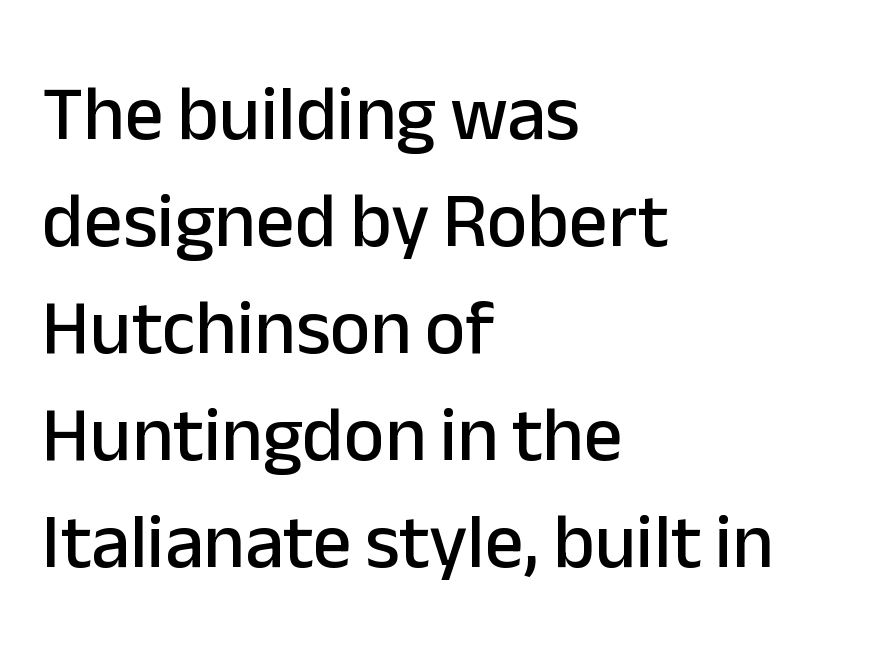
The image shows 77 px sans-serif type, upright; set left-aligned, normal line spacing (1.39x), normal letter spacing, not underlined; low stroke contrast and a medium x-height.
